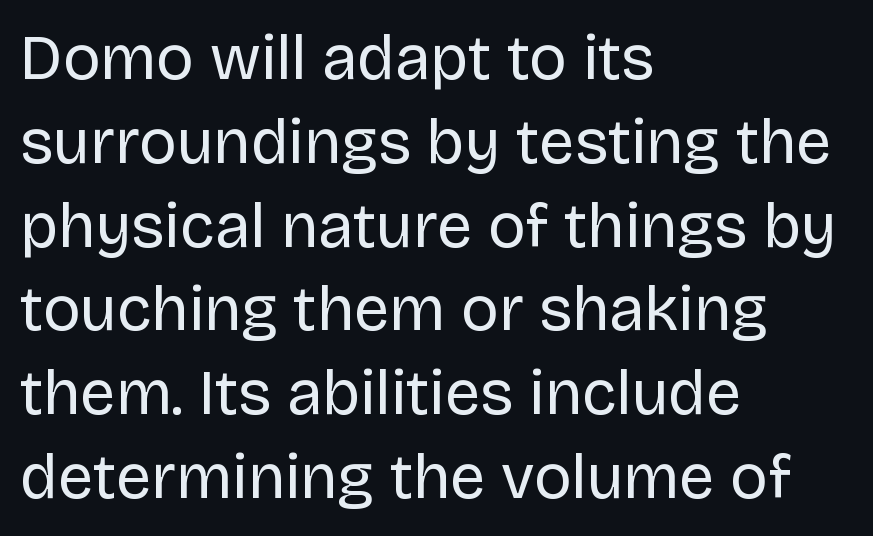
{"serif": "no", "italic": "no", "bold": "no", "weight": "regular", "width": "normal", "stroke_contrast": "low", "x_height": "large", "monospaced": "no", "underline": "no", "align": "left", "line_spacing": "normal", "line_spacing_ratio": 1.33, "letter_spacing": "normal", "letter_spacing_em": 0.0, "glyph_px": 63}
